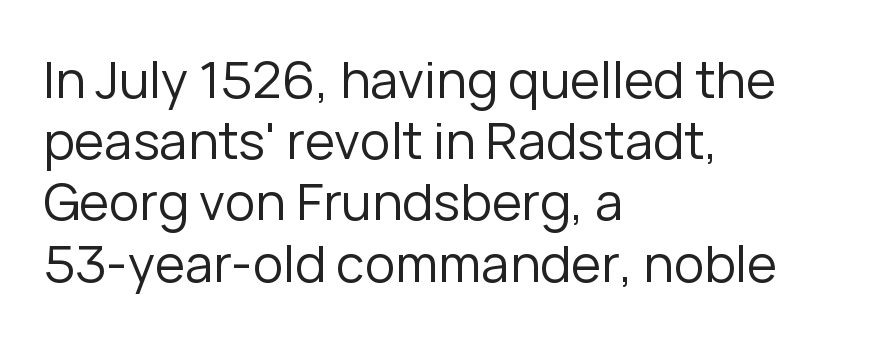
Q: Is the text bold? A: No.
Q: Is the text italic (slanted)? A: No, it is upright.
Q: Is the typeface a serif or a sans-serif typeface? A: Sans-serif.
Q: Is the text underlined? A: No.
Q: How is the paragraph aligned? A: Left-aligned.
Q: Is the spacing between letters normal or unusually wide? A: Normal.
Q: Width (condensed, normal, or wide)? A: Normal.
Q: Stroke contrast? A: Low.
Q: x-height? A: Medium.
Q: Monospaced? A: No.
